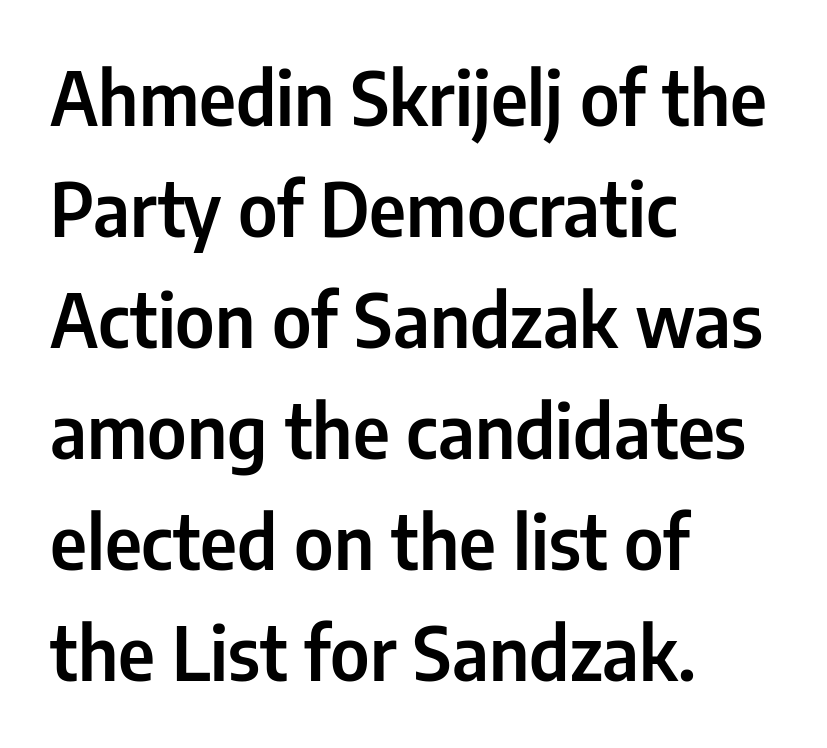
Q: Is the text italic (slanted)? A: No, it is upright.
Q: Is the typeface a serif or a sans-serif typeface? A: Sans-serif.
Q: Is the text underlined? A: No.
Q: How is the paragraph aligned? A: Left-aligned.
Q: Is the spacing between letters normal or unusually wide? A: Normal.
Q: Is the spacing between lines tight, normal or loose? A: Normal.
Q: Width (condensed, normal, or wide)? A: Condensed.
Q: Stroke contrast? A: Low.
Q: x-height? A: Medium.
Q: Monospaced? A: No.
